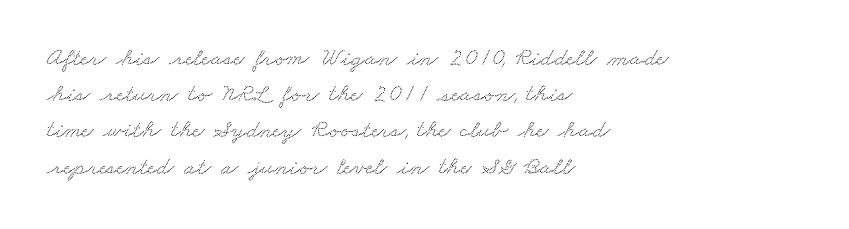
The image shows 25 px text type; set left-aligned, normal line spacing (1.45x), normal letter spacing, not underlined.
